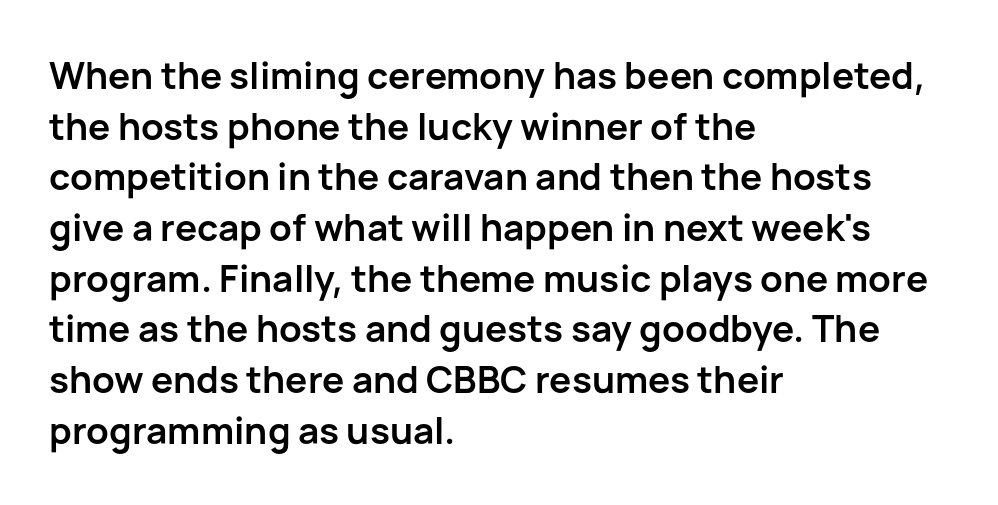
The image shows 37 px semibold sans-serif type, upright; set left-aligned, normal line spacing (1.37x), normal letter spacing, not underlined; low stroke contrast and a medium x-height.
